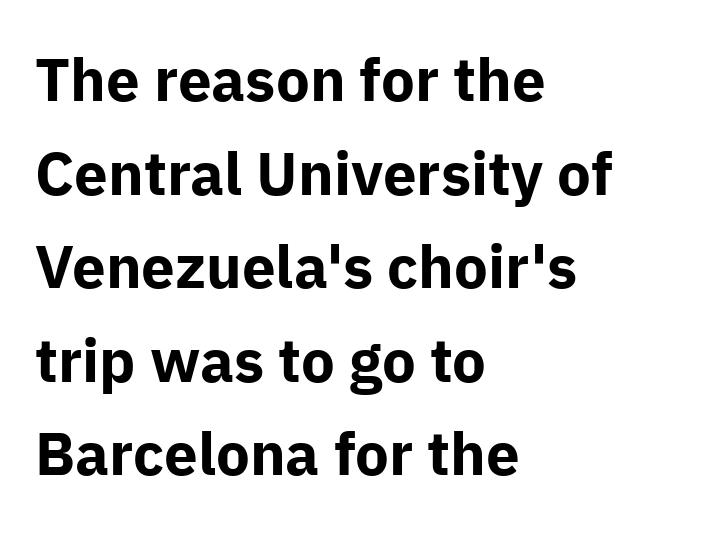
{"serif": "no", "italic": "no", "bold": "yes", "weight": "bold", "width": "normal", "stroke_contrast": "low", "x_height": "medium", "monospaced": "no", "underline": "no", "align": "left", "line_spacing": "normal", "line_spacing_ratio": 1.56, "letter_spacing": "normal", "letter_spacing_em": 0.0, "glyph_px": 60}
